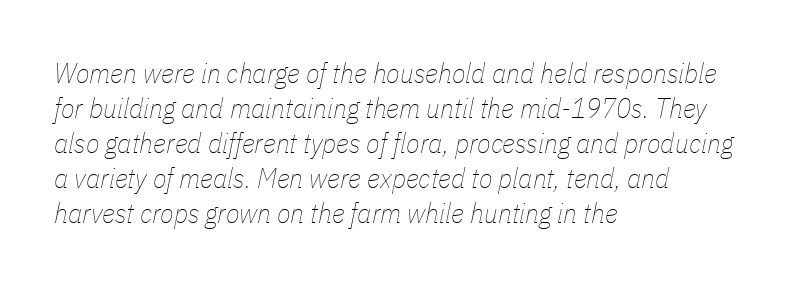
The image shows 28 px thin, condensed type, italic (leaning right); set left-aligned, normal line spacing (1.25x), normal letter spacing, not underlined; low stroke contrast and a medium x-height.
